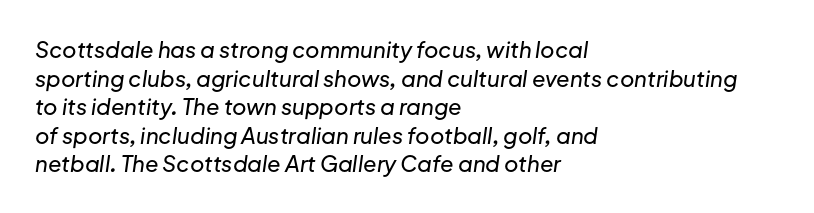
Q: Is the text italic (slanted)? A: Yes, it leans right by about 8 degrees.
Q: Is the text underlined? A: No.
Q: How is the paragraph aligned? A: Left-aligned.
Q: Is the spacing between letters normal or unusually wide? A: Normal.
Q: Is the spacing between lines tight, normal or loose? A: Normal.
